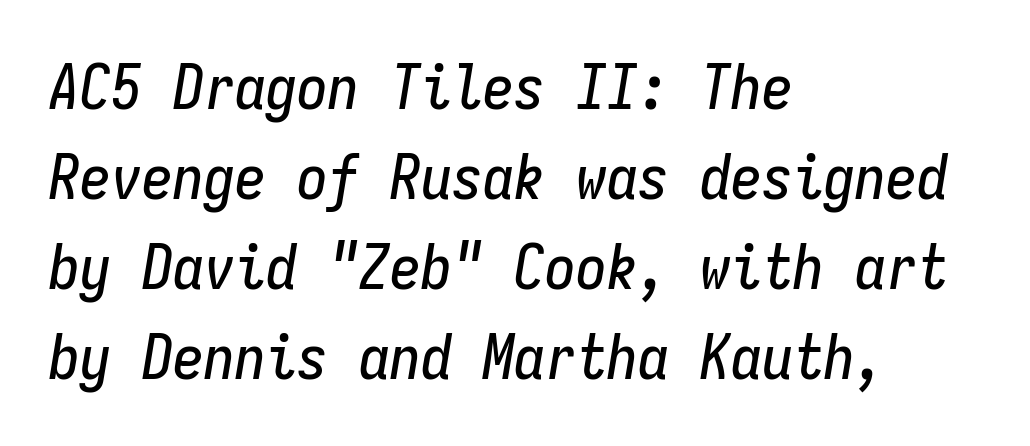
Q: Is the text italic (slanted)? A: Yes, it leans right by about 9 degrees.
Q: Is the text underlined? A: No.
Q: How is the paragraph aligned? A: Left-aligned.
Q: Is the spacing between letters normal or unusually wide? A: Normal.
Q: Is the spacing between lines tight, normal or loose? A: Normal.
Q: Width (condensed, normal, or wide)? A: Condensed.
Q: Stroke contrast? A: Low.
Q: x-height? A: Medium.
Q: Monospaced? A: Yes.
